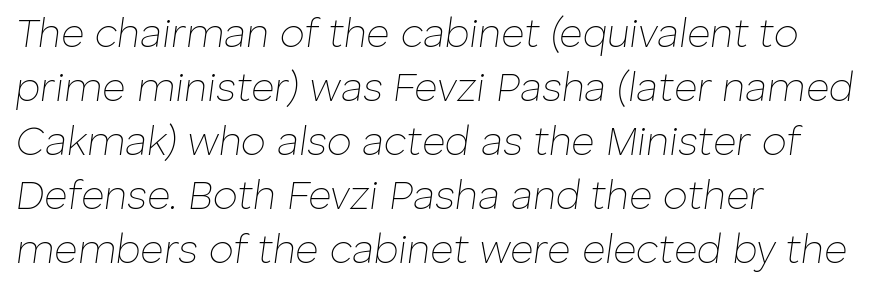
The face used here has a pronounced slope to its letters. The foot of each line stays bare and open. Varying glyph widths throughout — classic text-font behaviour. Nothing heavy about these letters — not bold at all. Is the letter spacing exaggerated? No — it looks like the ordinary default. This sample is left-justified, so line endings fall wherever the words run out.
